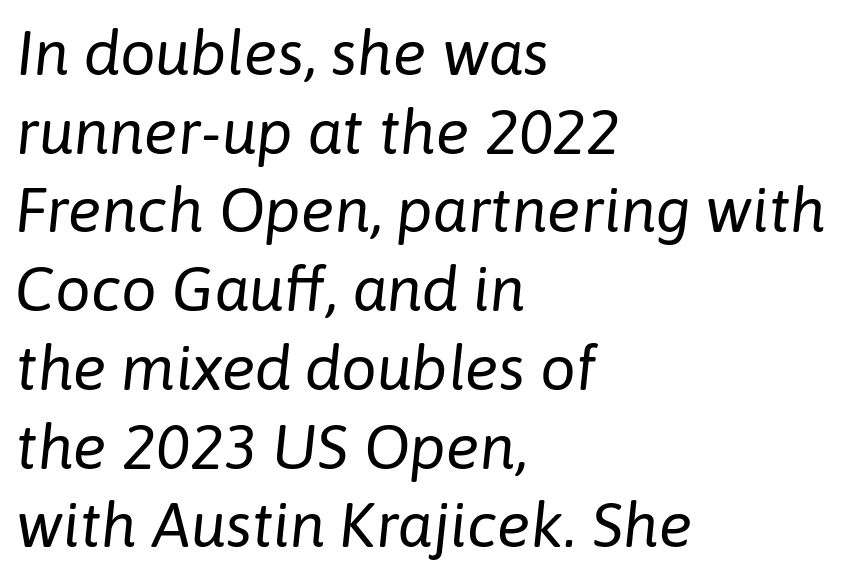
{"italic": "yes", "lean": "right", "slant_degrees": 6, "bold": "no", "weight": "regular", "width": "normal", "stroke_contrast": "low", "x_height": "medium", "monospaced": "no", "underline": "no", "align": "left", "line_spacing": "normal", "line_spacing_ratio": 1.25, "letter_spacing": "normal", "letter_spacing_em": 0.0, "glyph_px": 63}
